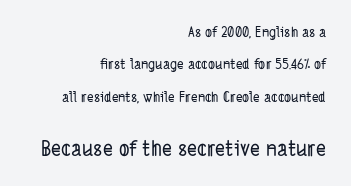
{"underline": "no", "align": "right", "line_spacing": "loose", "line_spacing_ratio": 2.31, "letter_spacing": "normal", "letter_spacing_em": 0.0, "larger_block": "second", "size_ratio": 1.5, "glyph_px": 21}
